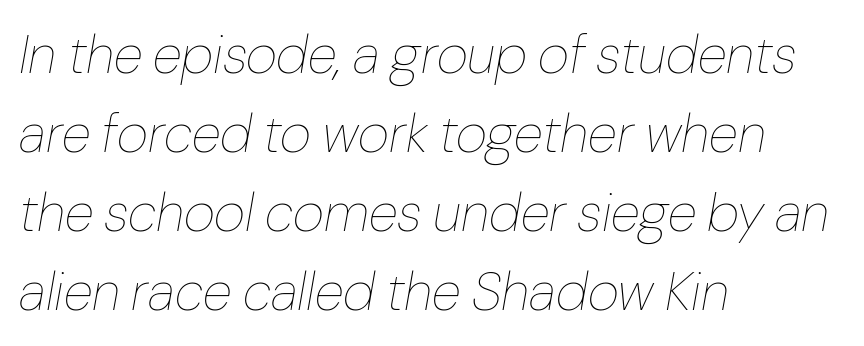
The image shows 54 px thin type, italic (leaning right); set left-aligned, normal line spacing (1.46x), normal letter spacing, not underlined; low stroke contrast and a medium x-height.
